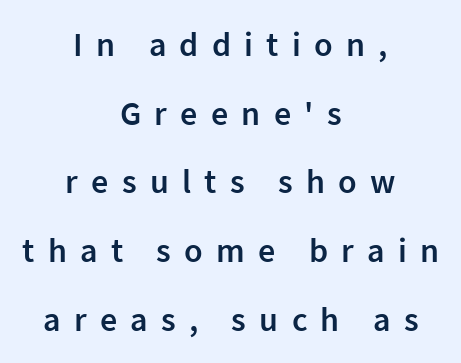
The image shows 34 px semibold sans-serif type, upright; set centered, loose line spacing (2.02x), unusually wide letter spacing (+0.39 em), not underlined; low stroke contrast and a medium x-height.
